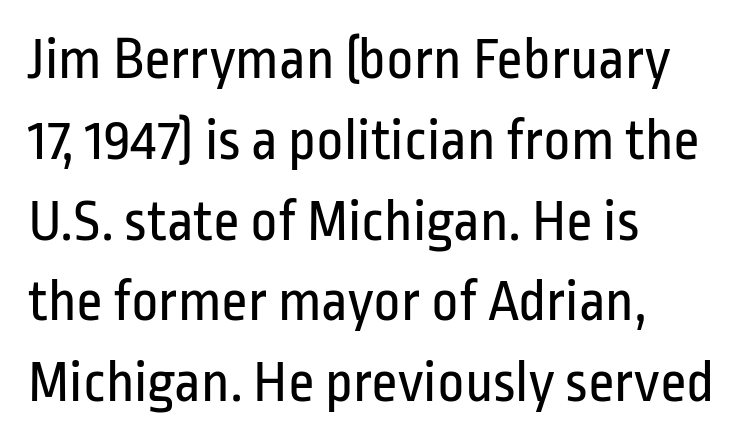
{"serif": "no", "italic": "no", "bold": "no", "weight": "regular", "width": "condensed", "stroke_contrast": "low", "x_height": "medium", "monospaced": "no", "underline": "no", "align": "left", "line_spacing": "normal", "line_spacing_ratio": 1.37, "letter_spacing": "normal", "letter_spacing_em": 0.0, "glyph_px": 59}
